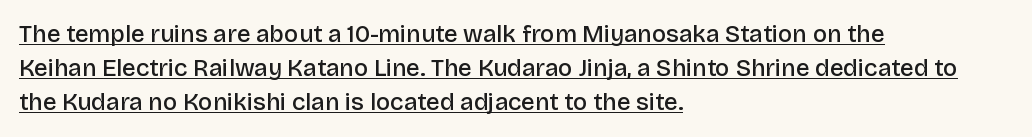
Q: Is the text bold? A: Semi-bold.
Q: Is the text italic (slanted)? A: No, it is upright.
Q: Is the text underlined? A: Yes.
Q: How is the paragraph aligned? A: Left-aligned.
Q: Is the spacing between letters normal or unusually wide? A: Normal.
Q: Is the spacing between lines tight, normal or loose? A: Normal.
